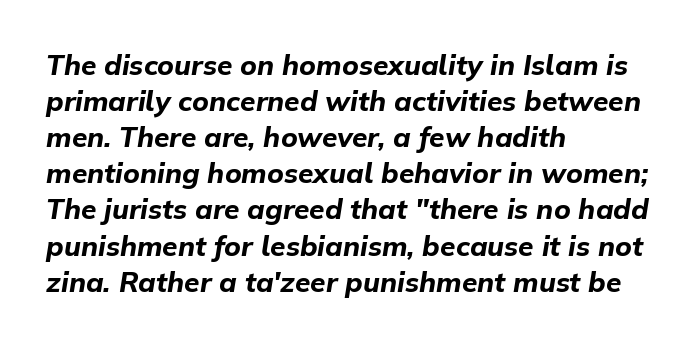
Q: Is the text bold? A: Yes.
Q: Is the text italic (slanted)? A: Yes, it leans right by about 9 degrees.
Q: Is the text underlined? A: No.
Q: How is the paragraph aligned? A: Left-aligned.
Q: Is the spacing between letters normal or unusually wide? A: Normal.
Q: Is the spacing between lines tight, normal or loose? A: Normal.
Q: Width (condensed, normal, or wide)? A: Normal.
Q: Stroke contrast? A: Low.
Q: x-height? A: Medium.
Q: Monospaced? A: No.
